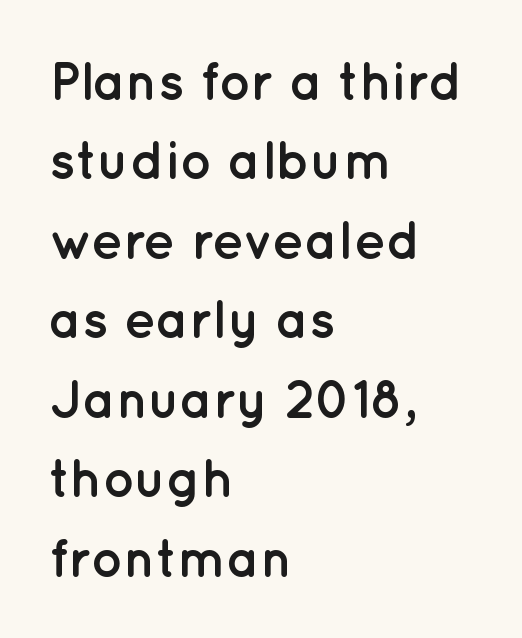
The image shows 53 px semibold sans-serif type, upright; set left-aligned, normal line spacing (1.5x), normal letter spacing, not underlined; low stroke contrast and a medium x-height.
